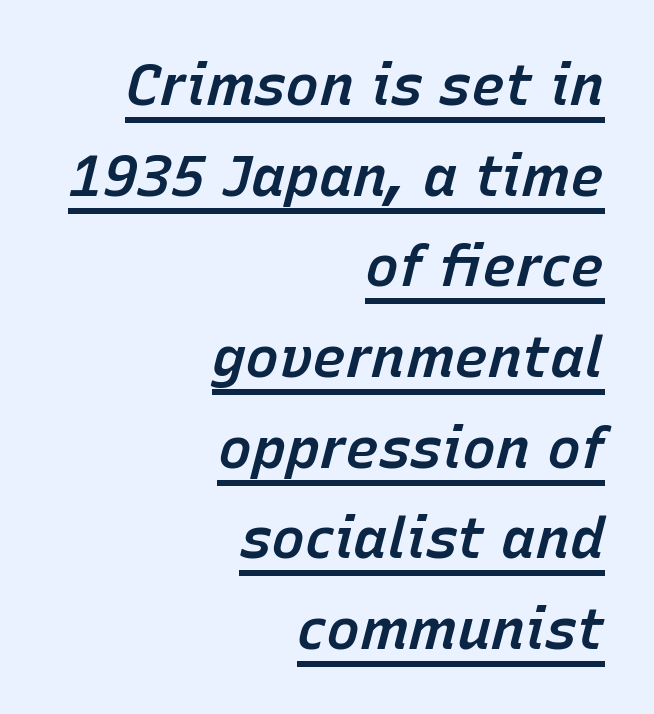
The image shows 57 px semibold type, italic (leaning right); set right-aligned, normal line spacing (1.59x), normal letter spacing, underlined; low stroke contrast and a medium x-height.
